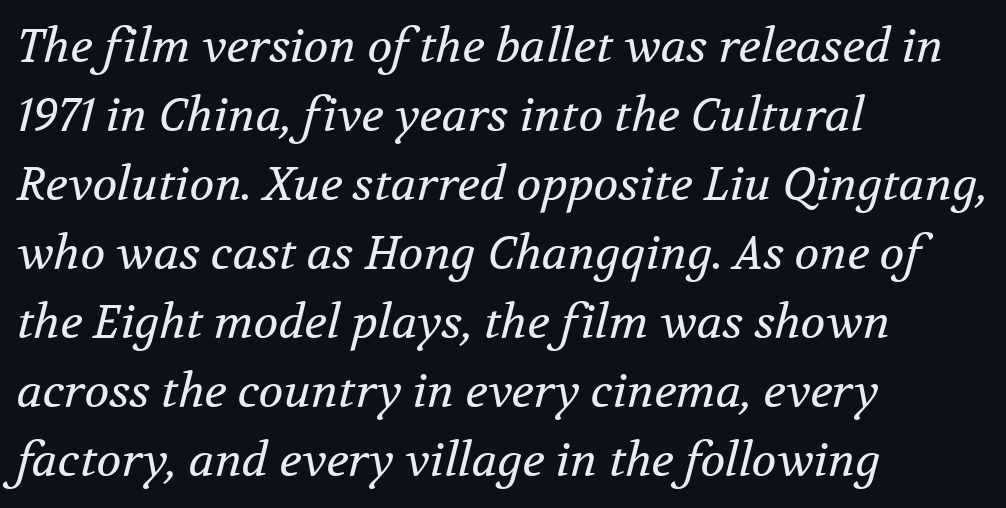
The image shows 46 px regular-weight serif type, italic (leaning right); set left-aligned, normal line spacing (1.5x), normal letter spacing, not underlined; medium stroke contrast and a medium x-height.
